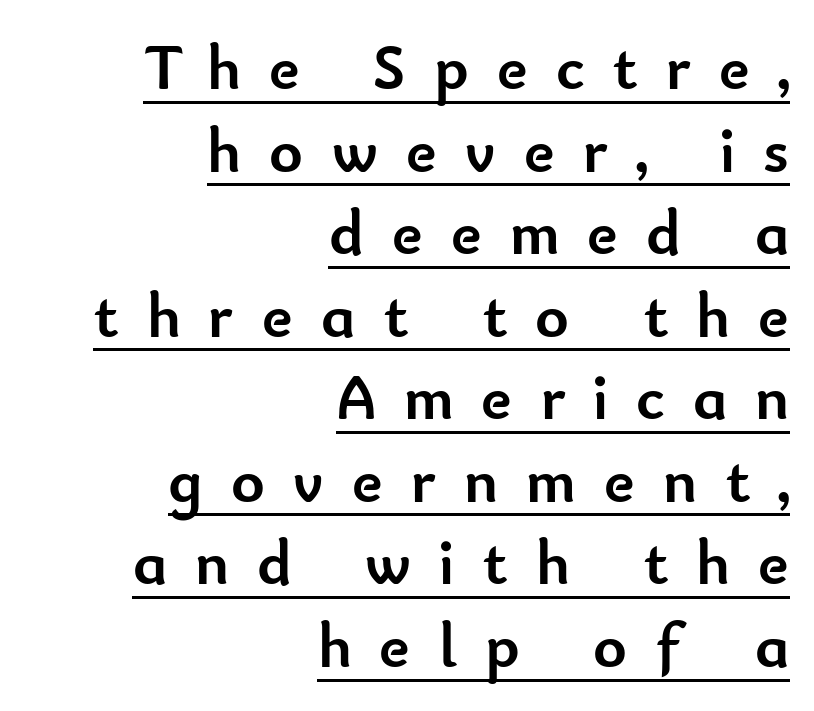
Q: Is the text bold? A: Yes.
Q: Is the text italic (slanted)? A: No, it is upright.
Q: Is the typeface a serif or a sans-serif typeface? A: Sans-serif.
Q: Is the text underlined? A: Yes.
Q: How is the paragraph aligned? A: Right-aligned.
Q: Is the spacing between letters normal or unusually wide? A: Unusually wide.
Q: Is the spacing between lines tight, normal or loose? A: Normal.
Q: Width (condensed, normal, or wide)? A: Normal.
Q: Stroke contrast? A: Low.
Q: x-height? A: Small.
Q: Monospaced? A: No.
